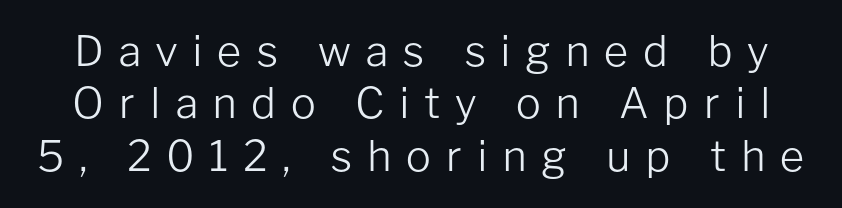
The block of text has a typical density, with ordinary space between rows. Stems here are at most as thick as an everyday book face. These lines have a slow, spaced-out rhythm from letter to letter. Note the varied advance widths — an 'i' is clearly narrower than an 'm'.
